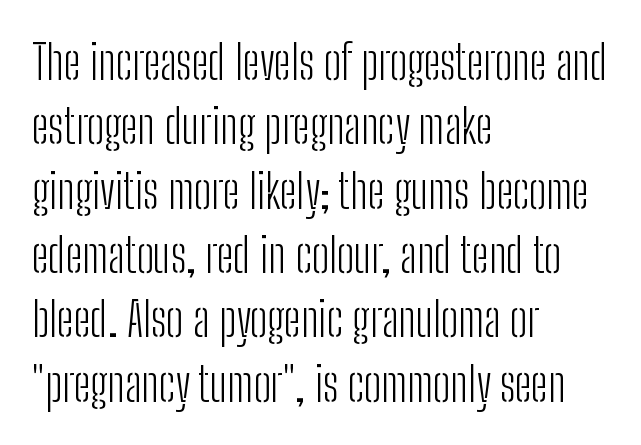
Q: Is the text bold? A: No.
Q: Is the text italic (slanted)? A: No, it is upright.
Q: Is the typeface a serif or a sans-serif typeface? A: Sans-serif.
Q: Is the text underlined? A: No.
Q: How is the paragraph aligned? A: Left-aligned.
Q: Is the spacing between letters normal or unusually wide? A: Normal.
Q: Is the spacing between lines tight, normal or loose? A: Normal.
Q: Width (condensed, normal, or wide)? A: Condensed.
Q: Stroke contrast? A: Low.
Q: x-height? A: Medium.
Q: Monospaced? A: No.
